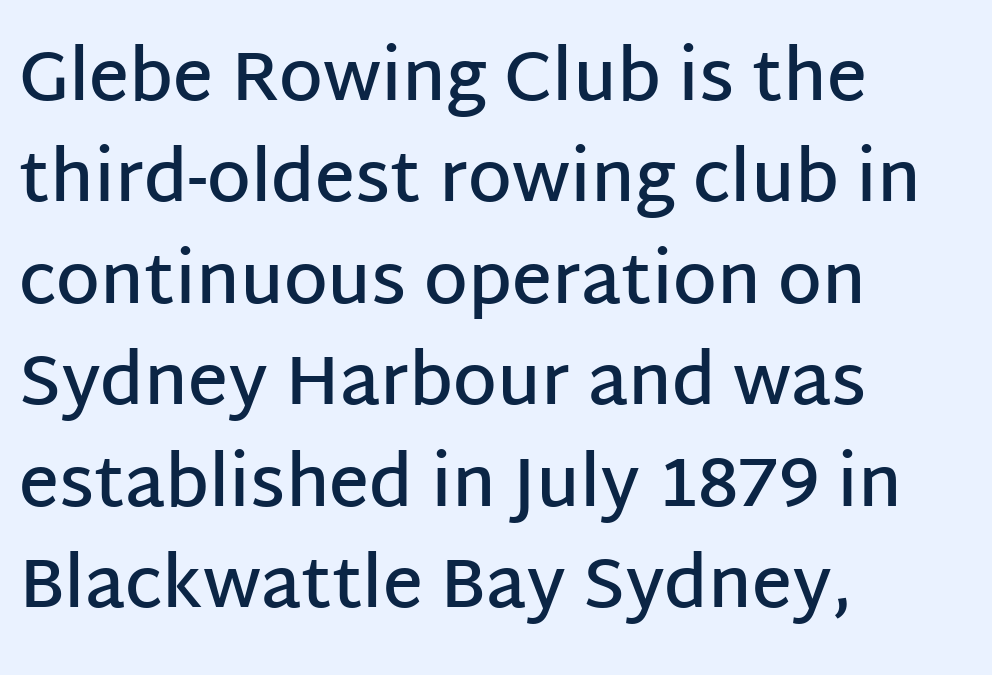
The image shows 70 px semibold sans-serif type, upright; set left-aligned, normal line spacing (1.45x), normal letter spacing, not underlined; low stroke contrast and a large x-height.
